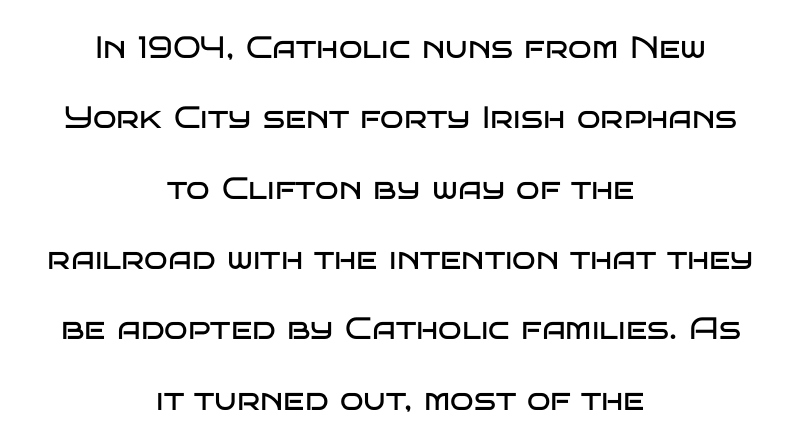
{"serif": "no", "italic": "no", "bold": "no", "weight": "regular", "width": "wide", "stroke_contrast": "low", "x_height": "large", "monospaced": "no", "underline": "no", "align": "center", "line_spacing": "loose", "line_spacing_ratio": 2.27, "letter_spacing": "normal", "letter_spacing_em": 0.0, "glyph_px": 31}
